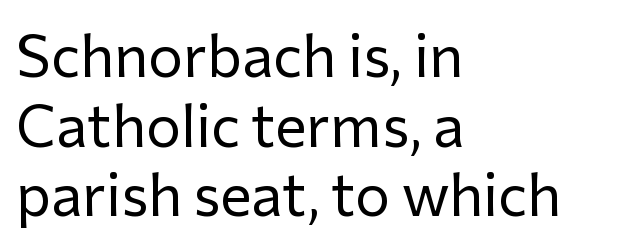
The image shows 59 px regular-weight sans-serif type, upright; set left-aligned, line spacing 1.18x, normal letter spacing, not underlined; low stroke contrast and a medium x-height.
